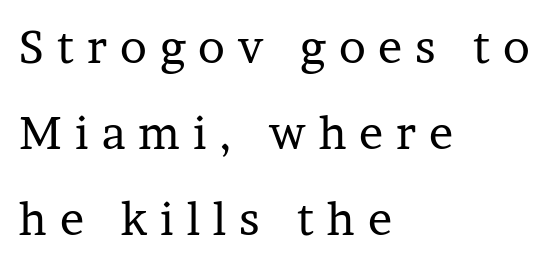
The image shows 45 px regular-weight serif type, upright; set left-aligned, loose line spacing (1.91x), unusually wide letter spacing (+0.29 em), not underlined; low stroke contrast and a medium x-height.
